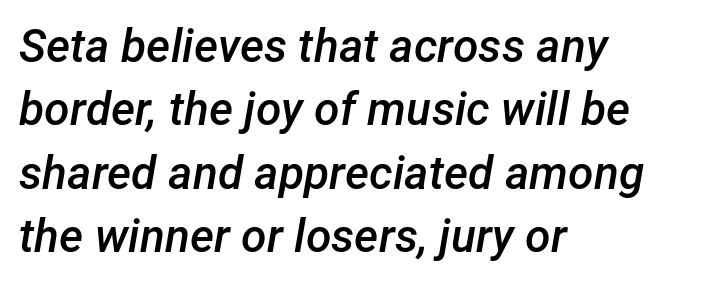
Q: Is the text bold? A: Semi-bold.
Q: Is the text italic (slanted)? A: Yes, it leans right by about 12 degrees.
Q: Is the text underlined? A: No.
Q: How is the paragraph aligned? A: Left-aligned.
Q: Is the spacing between letters normal or unusually wide? A: Normal.
Q: Is the spacing between lines tight, normal or loose? A: Normal.
Q: Width (condensed, normal, or wide)? A: Normal.
Q: Stroke contrast? A: Low.
Q: x-height? A: Medium.
Q: Monospaced? A: No.
